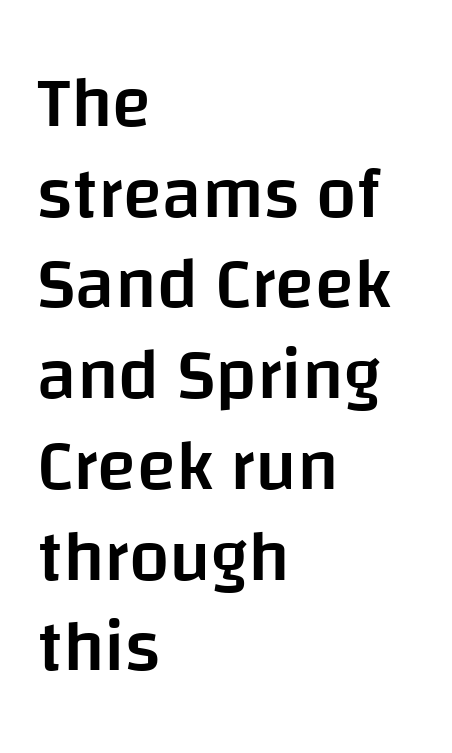
The image shows 72 px semibold sans-serif type, upright; set left-aligned, normal line spacing (1.26x), normal letter spacing, not underlined; low stroke contrast and a large x-height.
